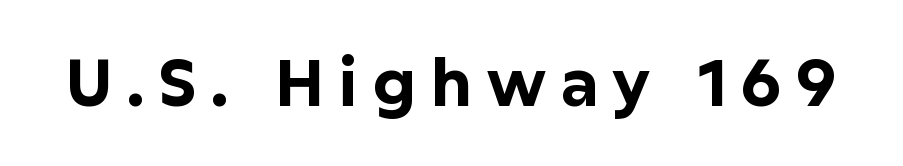
Q: Is the text bold? A: Yes.
Q: Is the text italic (slanted)? A: No, it is upright.
Q: Is the typeface a serif or a sans-serif typeface? A: Sans-serif.
Q: Is the text underlined? A: No.
Q: Is the spacing between letters normal or unusually wide? A: Unusually wide.
Q: Width (condensed, normal, or wide)? A: Normal.
Q: Stroke contrast? A: Low.
Q: x-height? A: Medium.
Q: Monospaced? A: No.
